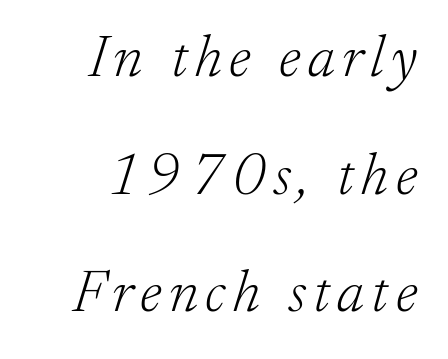
The image shows 60 px light serif type, italic (leaning right); set loose line spacing (1.96x), not underlined; low stroke contrast and a small x-height.
